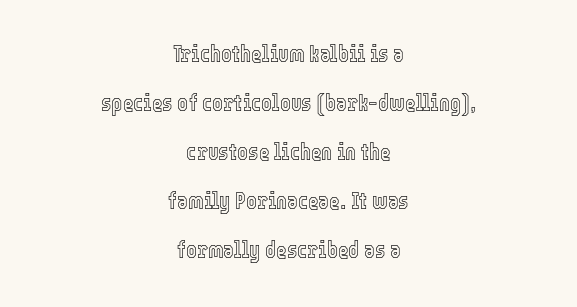
Quick note: interline space is abundant. Between one letter and the next there's only the usual sliver of space. Each row of text sits above clean, open space. A typesetter would mark this as roman, not italic. The lines in this sample share a center point and differ in where they start and stop.
